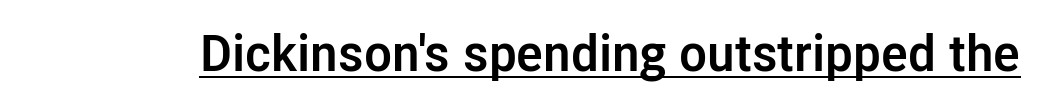
Q: Is the text bold? A: Yes.
Q: Is the text italic (slanted)? A: No, it is upright.
Q: Is the typeface a serif or a sans-serif typeface? A: Sans-serif.
Q: Is the text underlined? A: Yes.
Q: Is the spacing between letters normal or unusually wide? A: Normal.
Q: Width (condensed, normal, or wide)? A: Normal.
Q: Stroke contrast? A: Low.
Q: x-height? A: Medium.
Q: Monospaced? A: No.
